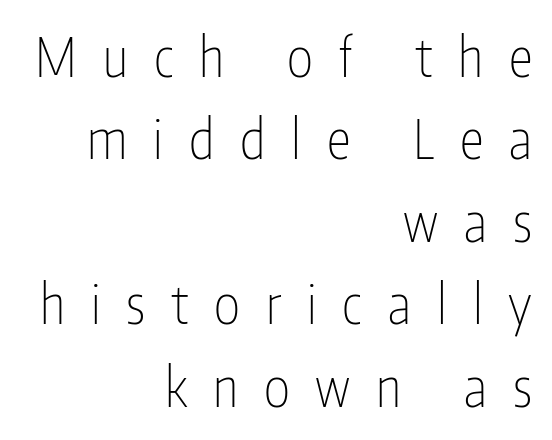
The image shows 55 px thin, condensed sans-serif type, upright; set right-aligned, normal line spacing (1.5x), unusually wide letter spacing (+0.47 em), not underlined; low stroke contrast and a medium x-height.
